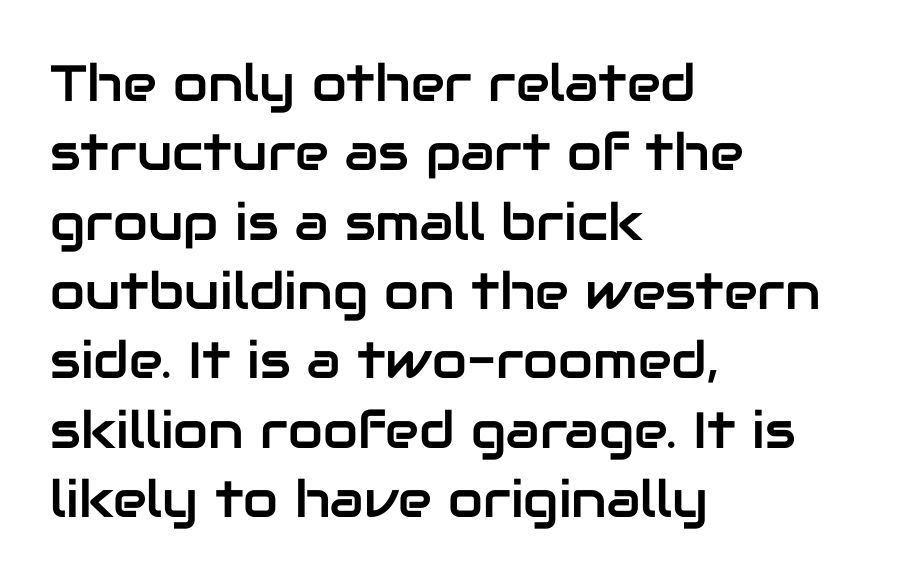
The lines are quadded left. Here the designer chose a conventional face with non-uniform glyph widths. Every stem runs plumb, perpendicular to the baseline. Each word holds together tightly as a unit, with standard inter-letter gaps. Classification — sans serif. Does the leading feel generous? No, just average.
